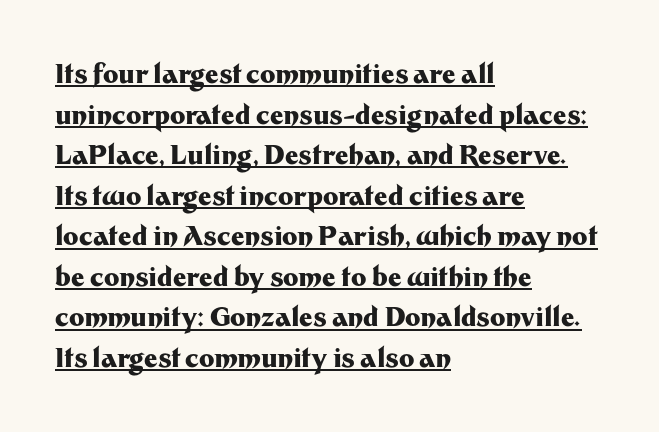
Q: Is the text bold? A: Yes.
Q: Is the text italic (slanted)? A: No, it is upright.
Q: Is the text underlined? A: Yes.
Q: How is the paragraph aligned? A: Left-aligned.
Q: Is the spacing between letters normal or unusually wide? A: Normal.
Q: Is the spacing between lines tight, normal or loose? A: Normal.
